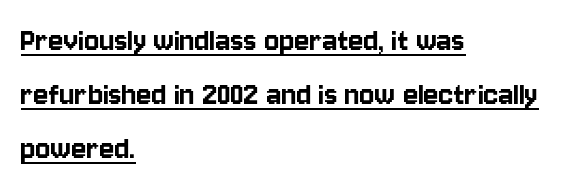
Looks like regular typesetting: each glyph gets only the width it needs. The setting favours the left margin, as ordinary paragraphs usually do. Notice how the stems are strictly vertical — no italics here. Short note: letters normally spaced. This sample carries an underscore along the baseline area. Check where the strokes stop: nothing finishes them off — pure sans.
